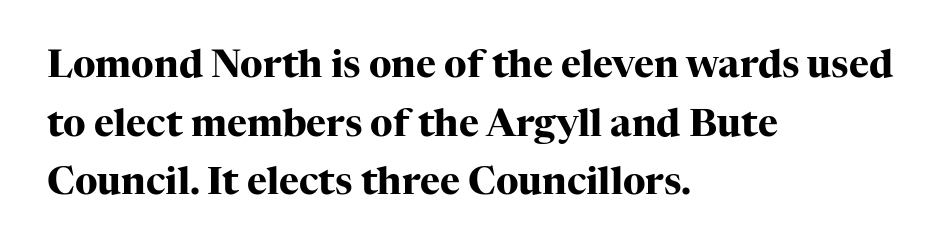
{"serif": "yes", "italic": "no", "bold": "yes", "weight": "heavy", "width": "normal", "stroke_contrast": "high", "x_height": "medium", "monospaced": "no", "underline": "no", "align": "left", "line_spacing": "normal", "line_spacing_ratio": 1.54, "letter_spacing": "normal", "letter_spacing_em": 0.0, "glyph_px": 38}
